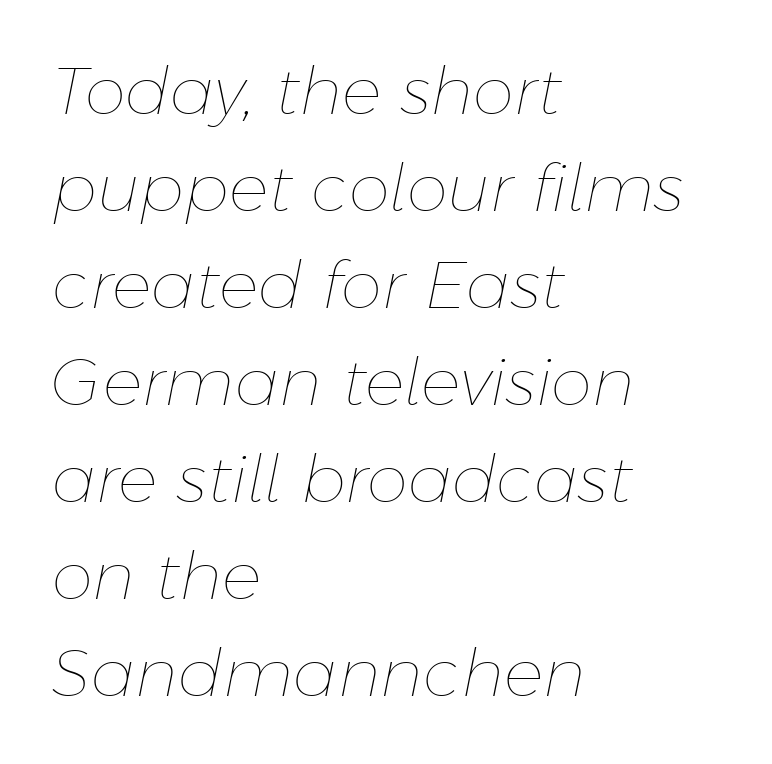
Notice how the passage keeps a crisp vertical edge on the left only. Whoever set this chose a conventional vertical rhythm. Weight: not bold — regular or lighter. Is the type slanted? Yes — the strokes lean at a clear angle. Underlining? Definitely not there. Varying glyph widths throughout — classic text-font behaviour.
